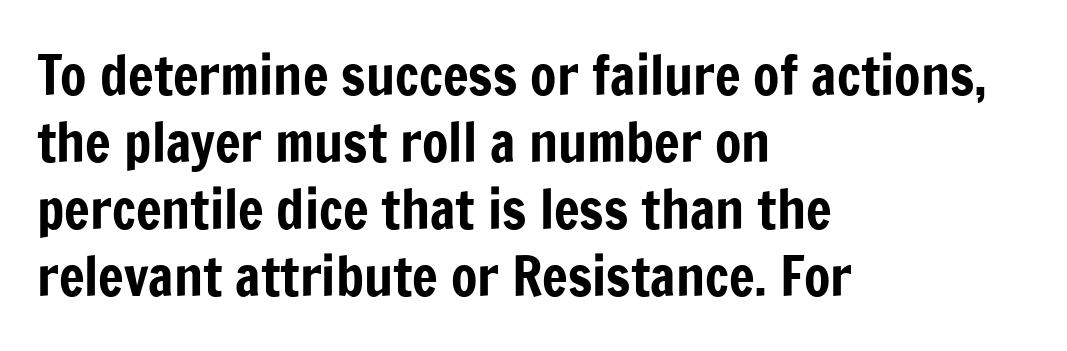
{"serif": "no", "italic": "no", "width": "condensed", "stroke_contrast": "low", "x_height": "medium", "monospaced": "no", "underline": "no", "align": "left", "line_spacing_ratio": 1.24, "letter_spacing": "normal", "letter_spacing_em": 0.0, "glyph_px": 54}
